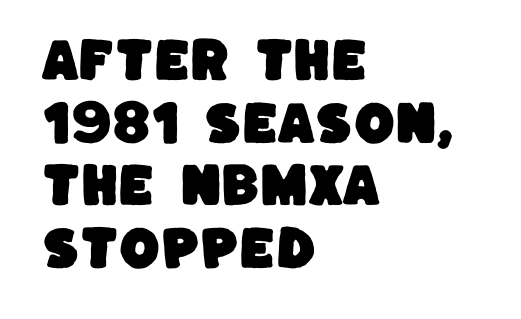
Q: Is the typeface a serif or a sans-serif typeface? A: Sans-serif.
Q: Is the text underlined? A: No.
Q: How is the paragraph aligned? A: Left-aligned.
Q: Is the spacing between letters normal or unusually wide? A: Normal.
Q: Is the spacing between lines tight, normal or loose? A: Normal.
Q: Width (condensed, normal, or wide)? A: Normal.
Q: Stroke contrast? A: Low.
Q: x-height? A: Large.
Q: Monospaced? A: No.
